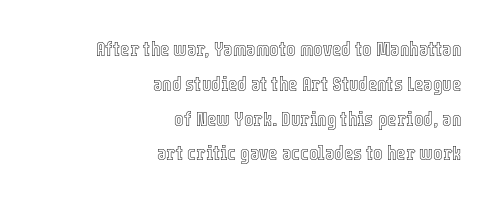
The image shows 20 px text type, upright; set right-aligned, line spacing 1.74x, normal letter spacing, not underlined.
